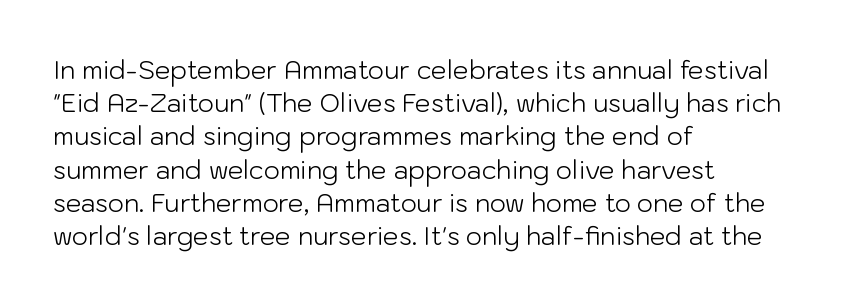
Q: Is the text bold? A: No.
Q: Is the text italic (slanted)? A: No, it is upright.
Q: Is the text underlined? A: No.
Q: How is the paragraph aligned? A: Left-aligned.
Q: Is the spacing between letters normal or unusually wide? A: Normal.
Q: Is the spacing between lines tight, normal or loose? A: Normal.
